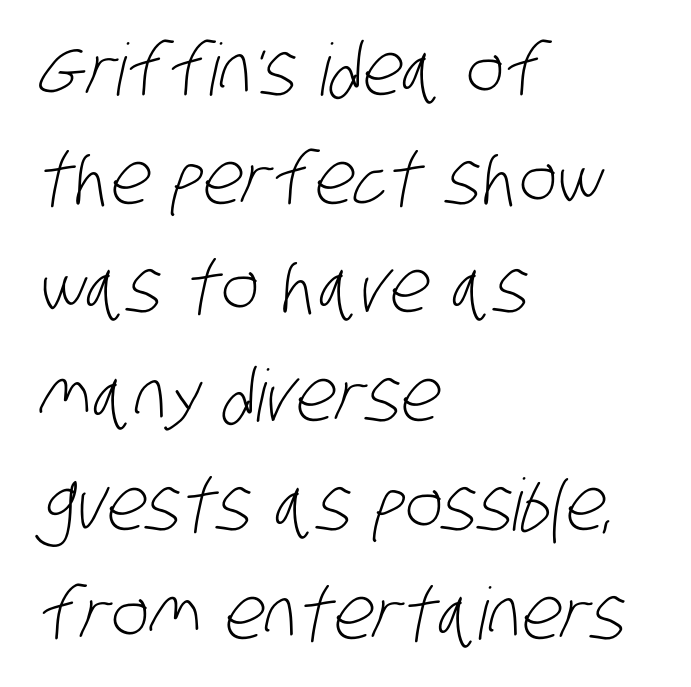
Q: Is the text bold? A: No.
Q: Is the typeface a serif or a sans-serif typeface? A: Sans-serif.
Q: Is the text underlined? A: No.
Q: How is the paragraph aligned? A: Left-aligned.
Q: Is the spacing between letters normal or unusually wide? A: Normal.
Q: Is the spacing between lines tight, normal or loose? A: Normal.
Q: Width (condensed, normal, or wide)? A: Condensed.
Q: Stroke contrast? A: Low.
Q: x-height? A: Large.
Q: Monospaced? A: No.
